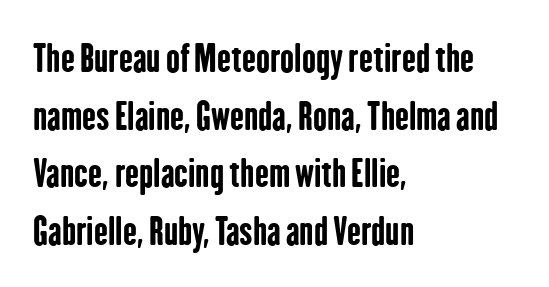
Q: Is the text bold? A: Yes.
Q: Is the text italic (slanted)? A: No, it is upright.
Q: Is the typeface a serif or a sans-serif typeface? A: Sans-serif.
Q: Is the text underlined? A: No.
Q: How is the paragraph aligned? A: Left-aligned.
Q: Is the spacing between letters normal or unusually wide? A: Normal.
Q: Is the spacing between lines tight, normal or loose? A: Normal.
Q: Width (condensed, normal, or wide)? A: Condensed.
Q: Stroke contrast? A: Low.
Q: x-height? A: Medium.
Q: Monospaced? A: No.
